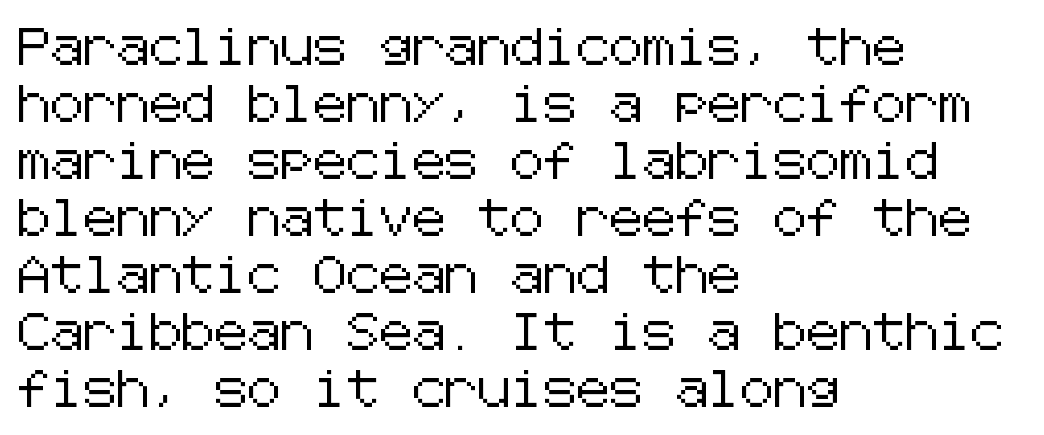
No word sits above an underline. A student would call this left alignment; a typographer would say flush left, rag right. There is no visible air inserted between adjacent glyphs. Summary of vertical rhythm: regular, with standard interline spacing. If you drew a line through each stem, it would be perfectly vertical. I'd call this a sans setting — the letters go barefoot.
